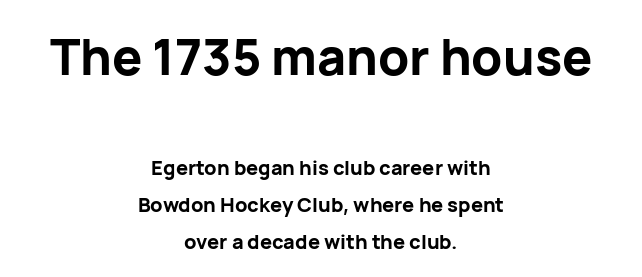
Type without underlining. Heavy, bold letterforms. I'd call this a sans setting — the letters go barefoot. Italic: no, the glyphs are upright roman. The rag falls on both sides of this text block equally.
